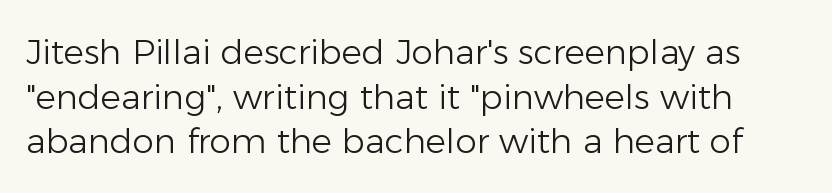
{"serif": "no", "italic": "no", "bold": "no", "weight": "light", "width": "normal", "stroke_contrast": "low", "x_height": "medium", "monospaced": "no", "underline": "no", "line_spacing": "normal", "line_spacing_ratio": 1.31, "letter_spacing": "normal", "letter_spacing_em": 0.0, "glyph_px": 34}
